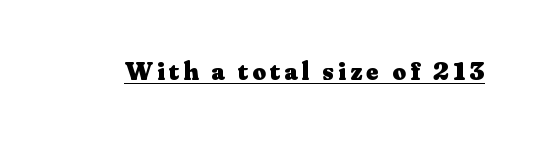
{"italic": "no", "bold": "yes", "underline": "yes", "glyph_px": 26}
